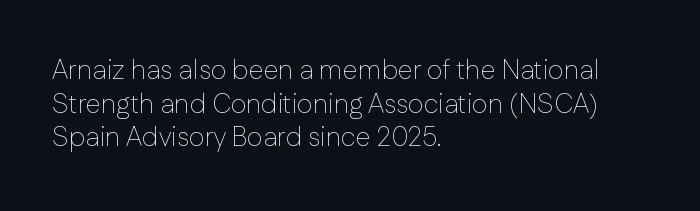
Q: Is the text bold? A: No.
Q: Is the text italic (slanted)? A: No, it is upright.
Q: Is the text underlined? A: No.
Q: How is the paragraph aligned? A: Left-aligned.
Q: Is the spacing between letters normal or unusually wide? A: Normal.
Q: Is the spacing between lines tight, normal or loose? A: Normal.
